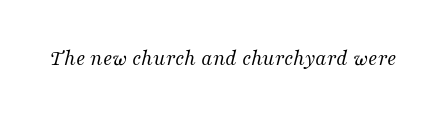
The image shows 22 px text type, italic (leaning right); set normal letter spacing, not underlined.
